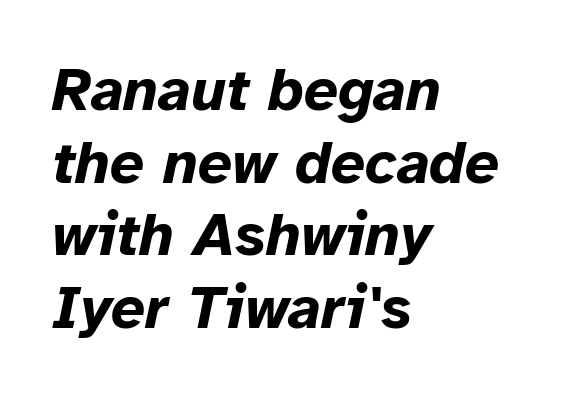
{"italic": "yes", "lean": "right", "slant_degrees": 12, "bold": "yes", "weight": "bold", "width": "normal", "stroke_contrast": "low", "x_height": "medium", "monospaced": "no", "underline": "no", "align": "left", "line_spacing_ratio": 1.21, "letter_spacing": "normal", "letter_spacing_em": 0.0, "glyph_px": 60}
